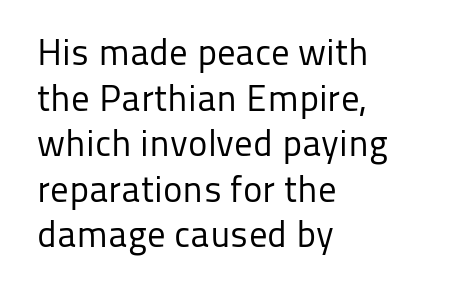
Q: Is the text bold? A: No.
Q: Is the text italic (slanted)? A: No, it is upright.
Q: Is the typeface a serif or a sans-serif typeface? A: Sans-serif.
Q: Is the text underlined? A: No.
Q: How is the paragraph aligned? A: Left-aligned.
Q: Is the spacing between letters normal or unusually wide? A: Normal.
Q: Width (condensed, normal, or wide)? A: Normal.
Q: Stroke contrast? A: Low.
Q: x-height? A: Medium.
Q: Monospaced? A: No.
